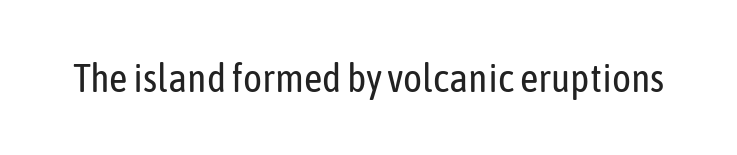
Stroke mass is kept to a normal reading level or below. Each letter keeps its own natural width here, so spacing adapts to shape. Honestly, there is no underline to notice here at all. The specimen reads as upright at a glance.
